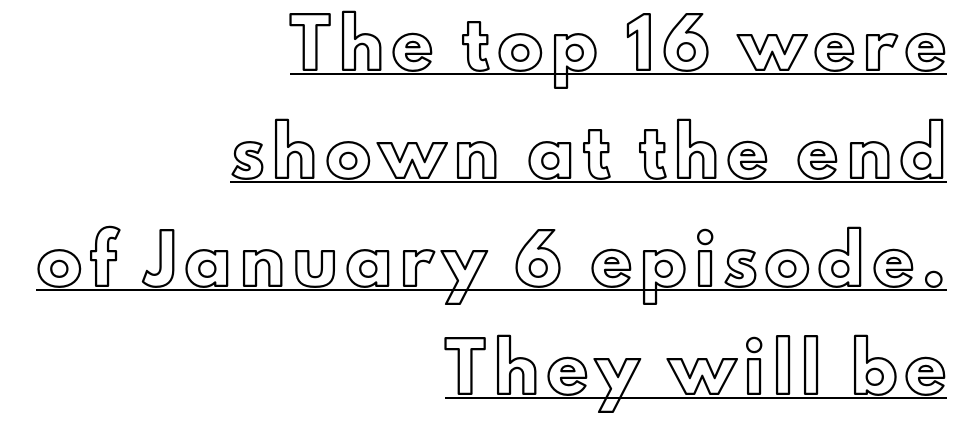
If you drew a ruler down the right edge, every line would touch it. This is roman type, the default non-slanted kind. The leading is generous, giving the passage an open texture. You could not count columns in this text — the font is proportionally spaced. In designer terms, the underline attribute is active on this setting.
